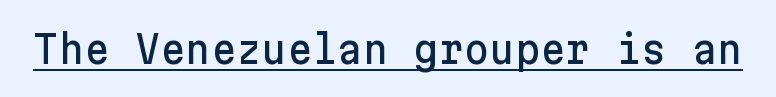
Q: Is the text italic (slanted)? A: No, it is upright.
Q: Is the typeface a serif or a sans-serif typeface? A: Sans-serif.
Q: Is the text underlined? A: Yes.
Q: Is the spacing between letters normal or unusually wide? A: Normal.
Q: Width (condensed, normal, or wide)? A: Normal.
Q: Stroke contrast? A: Low.
Q: x-height? A: Medium.
